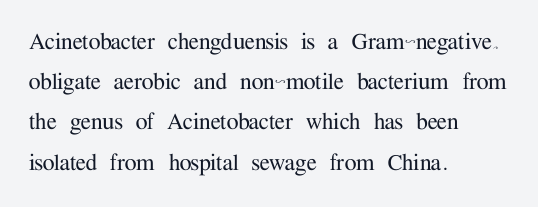
The image shows 27 px text type, upright; set left-aligned, normal line spacing (1.49x), normal letter spacing, not underlined.
